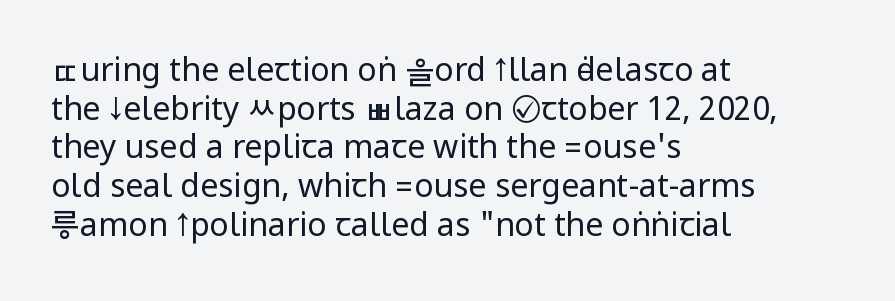
Stroke terminals: plain, sans-serif. Letters have the restrained weight of plain body copy at most. Which margin do the lines hug? The left one — the right edge is uneven. Characters remain perfectly vertical along every line. A clean baseline with only descenders dipping below it.
